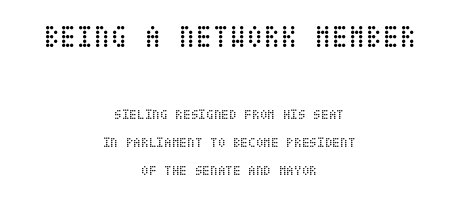
Q: Is the text bold? A: No.
Q: Is the text italic (slanted)? A: No, it is upright.
Q: Is the text underlined? A: No.
Q: How is the paragraph aligned? A: Centered.
Q: Is the spacing between letters normal or unusually wide? A: Normal.
Q: Is the spacing between lines tight, normal or loose? A: Loose.
Q: Which block of text is set in a larger size, the first (top) or the second (bottom)? A: The first (top) one.
Q: Width (condensed, normal, or wide)? A: Condensed.
Q: Stroke contrast? A: Low.
Q: x-height? A: Large.
